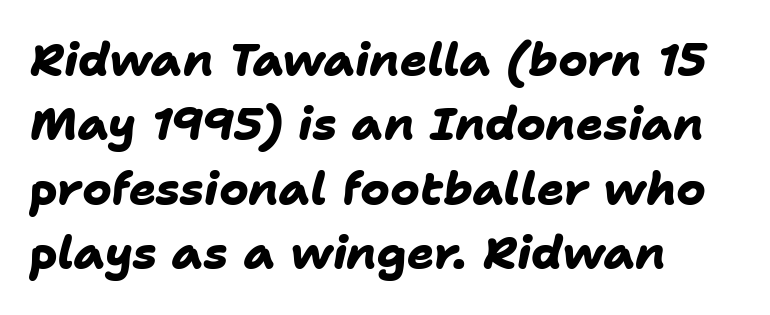
{"serif": "no", "bold": "yes", "weight": "heavy", "width": "normal", "stroke_contrast": "low", "x_height": "medium", "monospaced": "no", "underline": "no", "align": "left", "line_spacing": "normal", "line_spacing_ratio": 1.43, "letter_spacing": "normal", "letter_spacing_em": 0.0, "glyph_px": 45}
